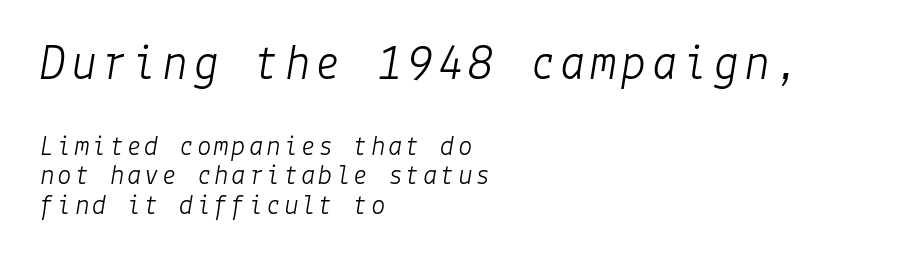
Q: Is the text bold? A: No.
Q: Is the text italic (slanted)? A: Yes, it leans right by about 9 degrees.
Q: Is the text underlined? A: No.
Q: How is the paragraph aligned? A: Left-aligned.
Q: Is the spacing between lines tight, normal or loose? A: Tight.
Q: Which block of text is set in a larger size, the first (top) or the second (bottom)? A: The first (top) one.
Q: Width (condensed, normal, or wide)? A: Normal.
Q: Stroke contrast? A: Low.
Q: x-height? A: Medium.
